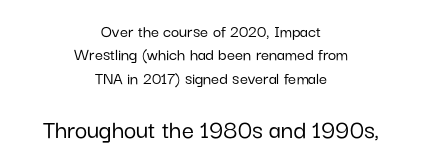
Typesetter's note — lower block bumped up in size, upper block left smaller. The letters stand upright; this is a roman face. Observe the ordinary spacing: letters are neighbours, not strangers. Both edges are ragged and mirror each other, which tells us the setting is centered. The strip under each line holds only bare page. The leading is moderate, giving the passage an even texture.
